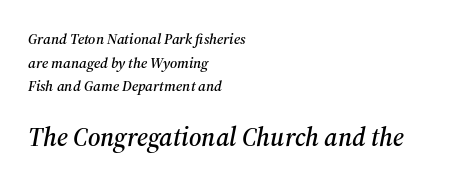
Q: Is the text italic (slanted)? A: Yes, it leans right by about 12 degrees.
Q: Is the text underlined? A: No.
Q: How is the paragraph aligned? A: Left-aligned.
Q: Is the spacing between letters normal or unusually wide? A: Normal.
Q: Is the spacing between lines tight, normal or loose? A: Normal.
Q: Which block of text is set in a larger size, the first (top) or the second (bottom)? A: The second (bottom) one.
